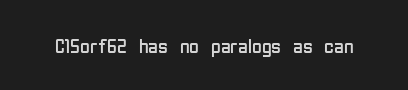
{"italic": "no", "bold": "no", "underline": "no", "letter_spacing": "normal", "letter_spacing_em": 0.0, "glyph_px": 20}
